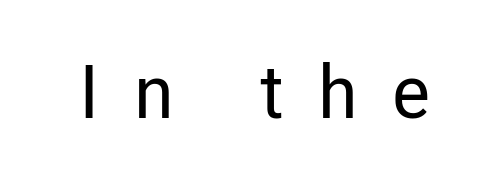
{"serif": "no", "italic": "no", "width": "condensed", "stroke_contrast": "low", "x_height": "medium", "monospaced": "no", "underline": "no", "letter_spacing": "wide", "letter_spacing_em": 0.46, "glyph_px": 74}
